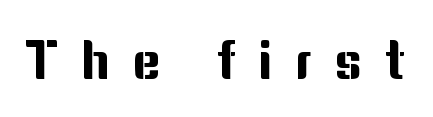
{"serif": "no", "italic": "no", "width": "normal", "stroke_contrast": "medium", "x_height": "medium", "monospaced": "no", "underline": "no", "letter_spacing": "wide", "letter_spacing_em": 0.42, "glyph_px": 54}
